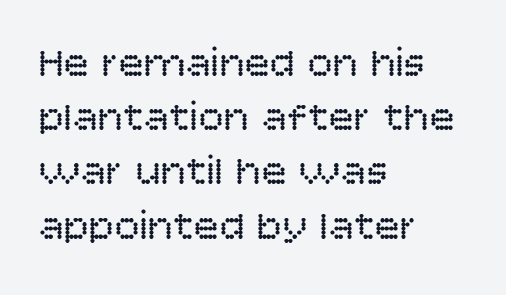
This rendering leaves character spacing at its baseline value. Teacher's note: observe the even left margin — that is flush-left alignment. Any mark beneath the type? The region is blank. These glyphs show unthickened strokes, regular width or finer.
